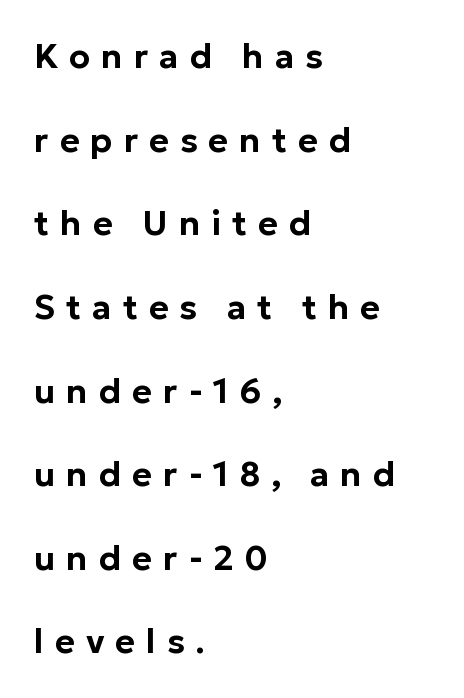
Unlike italic type, these characters show no tilt at all. Serifs: no, the terminals of the letterforms are clean. The vertical gap from one line to the next is large. The letterforms stand isolated, each surrounded by extra space.
